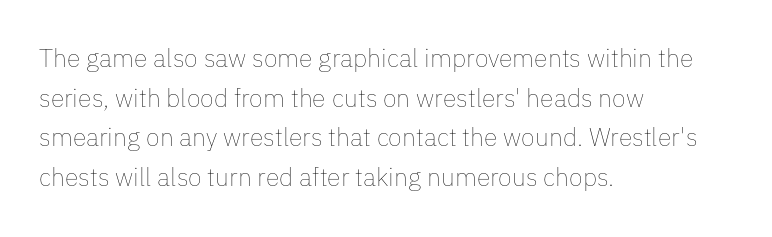
Q: Is the text bold? A: No.
Q: Is the text italic (slanted)? A: No, it is upright.
Q: Is the text underlined? A: No.
Q: How is the paragraph aligned? A: Left-aligned.
Q: Is the spacing between letters normal or unusually wide? A: Normal.
Q: Is the spacing between lines tight, normal or loose? A: Normal.
